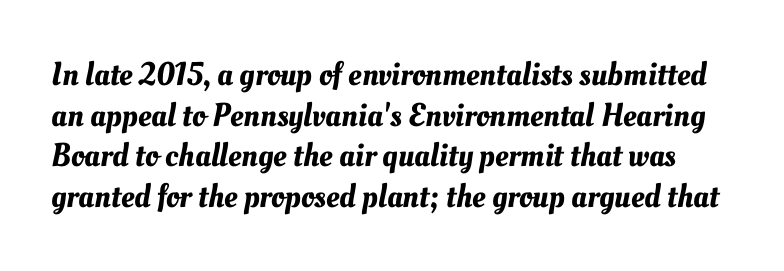
Q: Is the text underlined? A: No.
Q: Is the spacing between letters normal or unusually wide? A: Normal.
Q: Width (condensed, normal, or wide)? A: Normal.
Q: Stroke contrast? A: Medium.
Q: x-height? A: Small.
Q: Monospaced? A: No.
